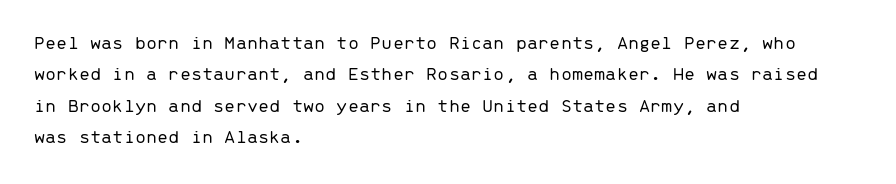
Q: Is the text bold? A: No.
Q: Is the text italic (slanted)? A: No, it is upright.
Q: Is the text underlined? A: No.
Q: How is the paragraph aligned? A: Left-aligned.
Q: Is the spacing between letters normal or unusually wide? A: Normal.
Q: Is the spacing between lines tight, normal or loose? A: Normal.
